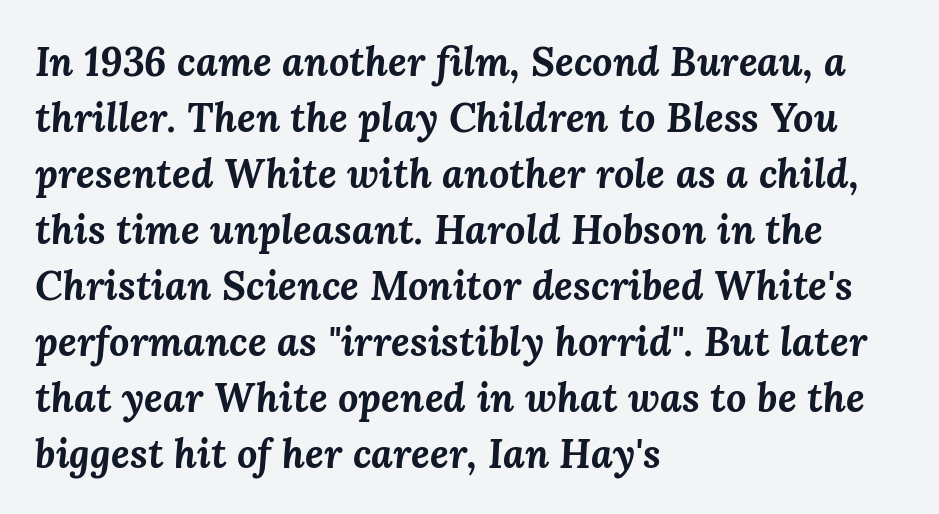
The vertical gap from one line to the next is medium. Anything drawn beneath the words? Only blank space. Notice how thick the strokes are: this is what a full bold looks like. Rendered with sloped, italic letterforms.
